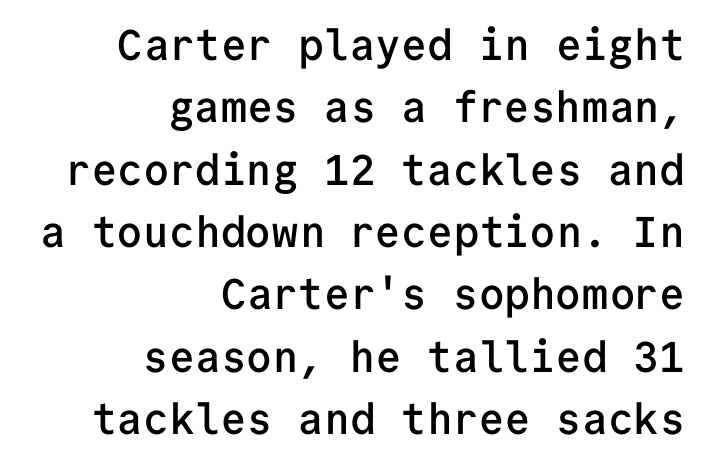
Q: Is the text bold? A: Semi-bold.
Q: Is the text italic (slanted)? A: No, it is upright.
Q: Is the typeface a serif or a sans-serif typeface? A: Sans-serif.
Q: Is the text underlined? A: No.
Q: How is the paragraph aligned? A: Right-aligned.
Q: Is the spacing between letters normal or unusually wide? A: Normal.
Q: Is the spacing between lines tight, normal or loose? A: Normal.
Q: Width (condensed, normal, or wide)? A: Normal.
Q: Stroke contrast? A: Low.
Q: x-height? A: Medium.
Q: Monospaced? A: Yes.
